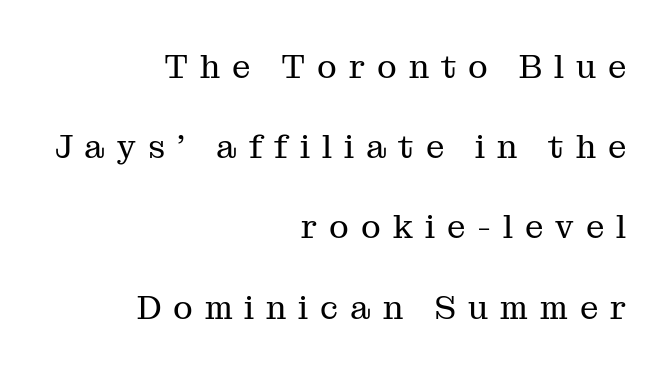
The image shows 33 px regular-weight serif type, upright; set right-aligned, loose line spacing (2.43x), unusually wide letter spacing (+0.36 em), not underlined; medium stroke contrast and a medium x-height.
